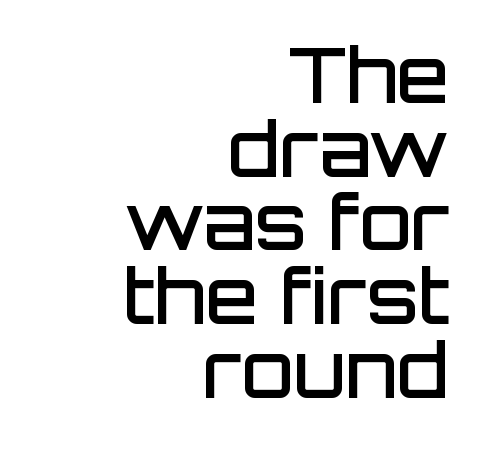
Q: Is the text bold? A: Semi-bold.
Q: Is the text italic (slanted)? A: No, it is upright.
Q: Is the typeface a serif or a sans-serif typeface? A: Sans-serif.
Q: Is the text underlined? A: No.
Q: How is the paragraph aligned? A: Right-aligned.
Q: Is the spacing between letters normal or unusually wide? A: Normal.
Q: Is the spacing between lines tight, normal or loose? A: Tight.
Q: Width (condensed, normal, or wide)? A: Normal.
Q: Stroke contrast? A: Low.
Q: x-height? A: Large.
Q: Monospaced? A: No.
